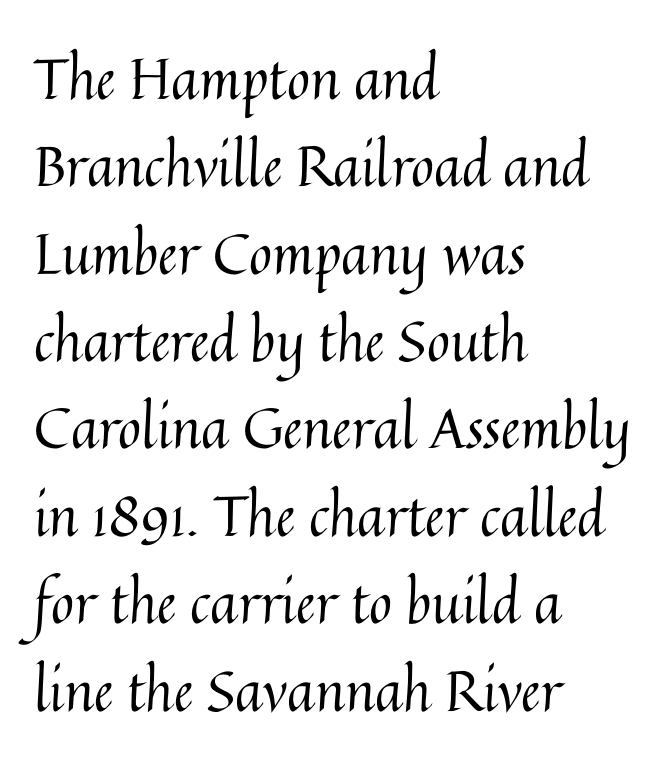
{"bold": "no", "weight": "regular", "width": "normal", "stroke_contrast": "medium", "x_height": "medium", "monospaced": "no", "underline": "no", "align": "left", "line_spacing": "normal", "line_spacing_ratio": 1.56, "letter_spacing": "normal", "letter_spacing_em": 0.0, "glyph_px": 56}
